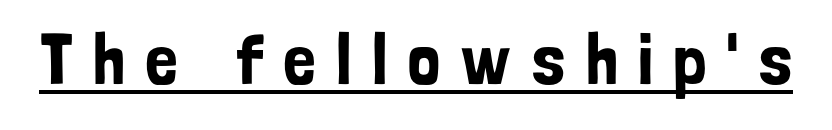
Each letter's strokes conclude bluntly, with no projecting serifs. Does a line run under the words? Yes, clearly. The passage shown is typed in a proportional face where columns would drift. Glyph-to-glyph distance is far greater than everyday printed text. When letters stand straight like this, we call the style roman or upright.
